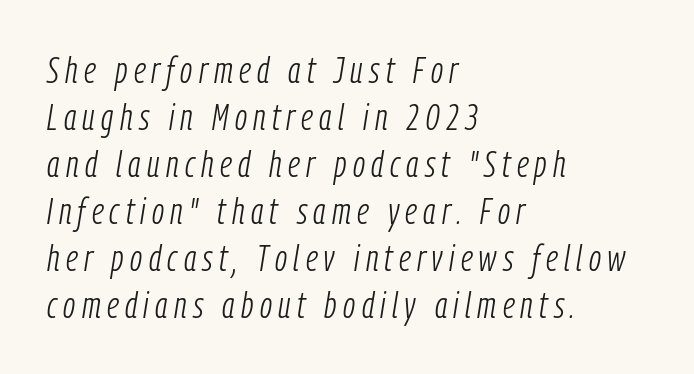
Q: Is the text bold? A: No.
Q: Is the text italic (slanted)? A: Yes, it leans right by about 9 degrees.
Q: Is the text underlined? A: No.
Q: How is the paragraph aligned? A: Left-aligned.
Q: Is the spacing between lines tight, normal or loose? A: Normal.
Q: Width (condensed, normal, or wide)? A: Condensed.
Q: Stroke contrast? A: Low.
Q: x-height? A: Medium.
Q: Monospaced? A: No.
